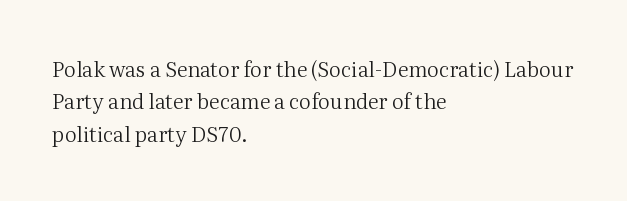
{"italic": "no", "bold": "no", "underline": "no", "align": "left", "line_spacing": "normal", "line_spacing_ratio": 1.54, "letter_spacing": "normal", "letter_spacing_em": 0.0, "glyph_px": 21}
